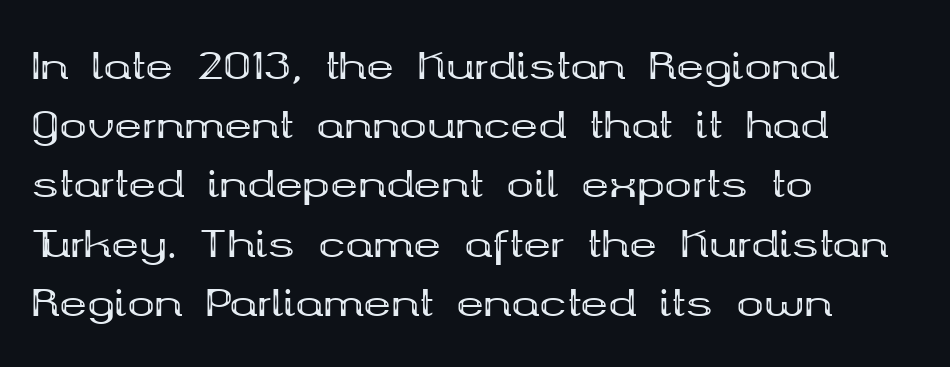
The image shows 37 px bold, wide serif type, upright; set left-aligned, normal line spacing (1.6x), normal letter spacing, not underlined; medium stroke contrast and a medium x-height.
